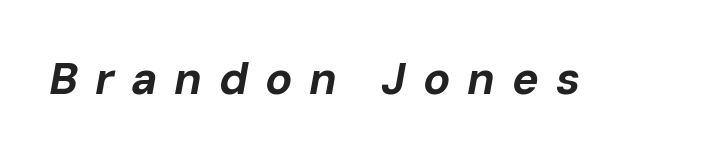
The image shows 45 px bold type, italic (leaning right); set unusually wide letter spacing (+0.37 em), not underlined; low stroke contrast and a medium x-height.
